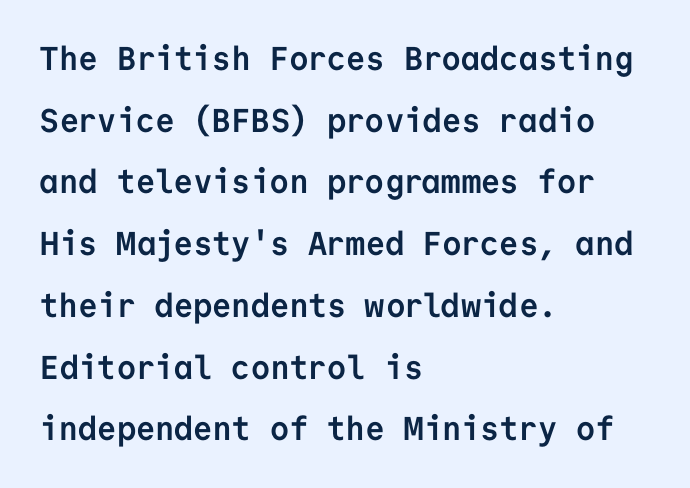
Q: Is the text bold? A: Yes.
Q: Is the text italic (slanted)? A: No, it is upright.
Q: Is the typeface a serif or a sans-serif typeface? A: Sans-serif.
Q: Is the text underlined? A: No.
Q: How is the paragraph aligned? A: Left-aligned.
Q: Is the spacing between letters normal or unusually wide? A: Normal.
Q: Width (condensed, normal, or wide)? A: Normal.
Q: Stroke contrast? A: Low.
Q: x-height? A: Medium.
Q: Monospaced? A: Yes.
